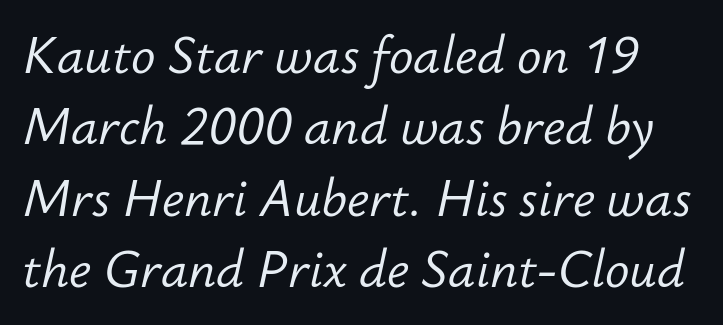
The image shows 51 px light type, italic (leaning right); set normal line spacing (1.4x), normal letter spacing, not underlined; low stroke contrast and a small x-height.
